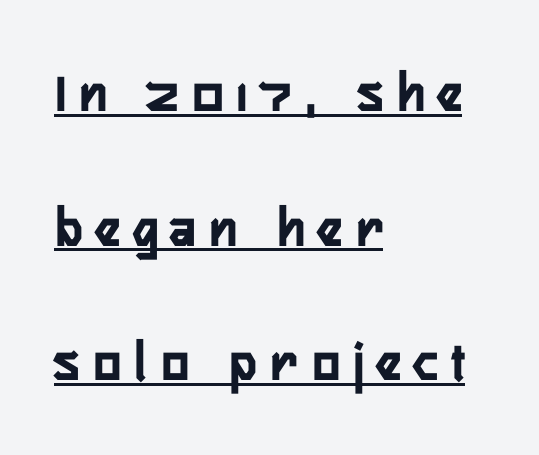
The image shows 57 px semibold, condensed sans-serif type, upright; set left-aligned, loose line spacing (2.36x), unusually wide letter spacing (+0.24 em), underlined; low stroke contrast and a medium x-height.
